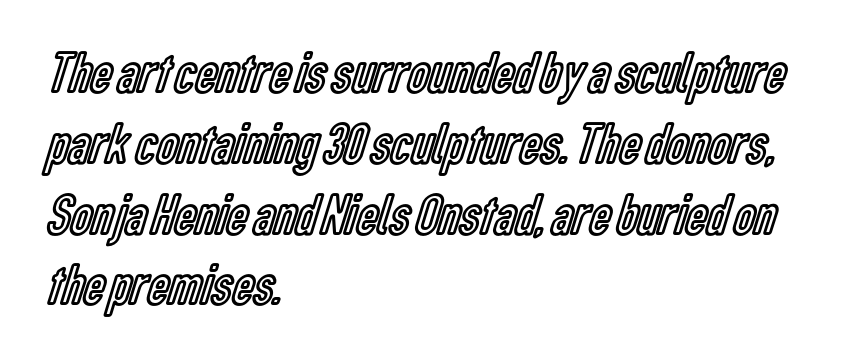
The image shows 59 px condensed type; set left-aligned, line spacing 1.2x, normal letter spacing, not underlined; a medium x-height.
